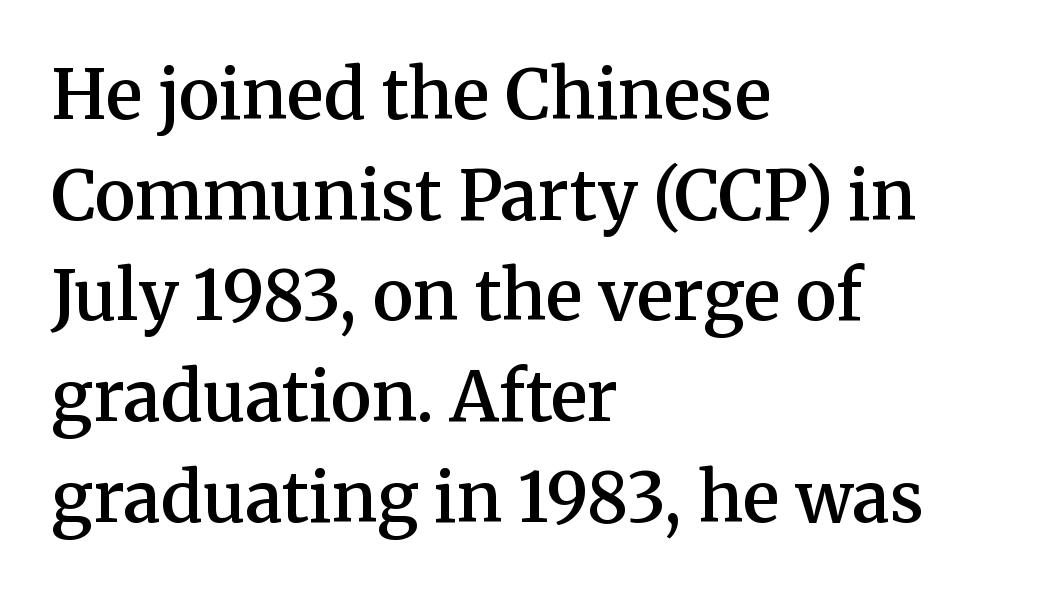
{"serif": "yes", "italic": "no", "bold": "semi", "weight": "semibold", "width": "normal", "stroke_contrast": "medium", "x_height": "medium", "monospaced": "no", "underline": "no", "align": "left", "line_spacing": "normal", "line_spacing_ratio": 1.46, "letter_spacing": "normal", "letter_spacing_em": 0.0, "glyph_px": 69}
